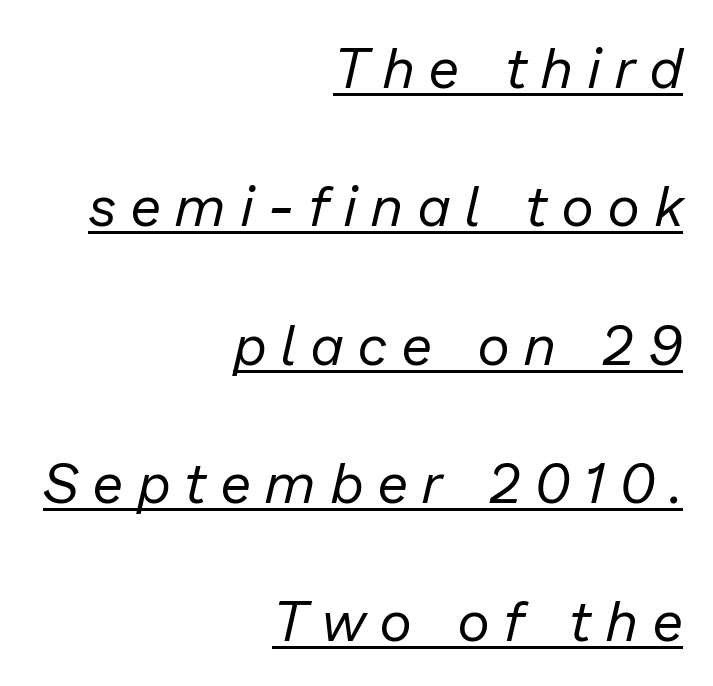
Q: Is the text bold? A: No.
Q: Is the text italic (slanted)? A: Yes, it leans right by about 13 degrees.
Q: Is the text underlined? A: Yes.
Q: How is the paragraph aligned? A: Right-aligned.
Q: Is the spacing between letters normal or unusually wide? A: Unusually wide.
Q: Is the spacing between lines tight, normal or loose? A: Loose.
Q: Width (condensed, normal, or wide)? A: Normal.
Q: Stroke contrast? A: Low.
Q: x-height? A: Medium.
Q: Monospaced? A: No.
